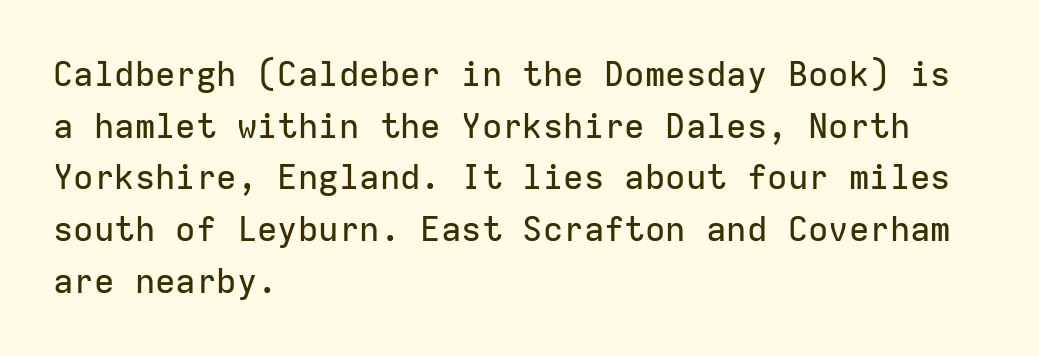
The image shows 34 px sans-serif type, upright, monospaced; set left-aligned, normal line spacing (1.52x), normal letter spacing, not underlined; low stroke contrast and a medium x-height.
